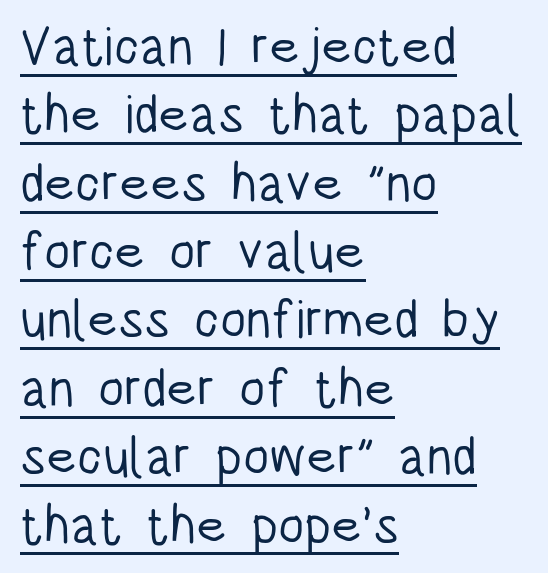
Q: Is the text bold? A: No.
Q: Is the text italic (slanted)? A: No, it is upright.
Q: Is the typeface a serif or a sans-serif typeface? A: Sans-serif.
Q: Is the text underlined? A: Yes.
Q: How is the paragraph aligned? A: Left-aligned.
Q: Is the spacing between letters normal or unusually wide? A: Normal.
Q: Is the spacing between lines tight, normal or loose? A: Normal.
Q: Width (condensed, normal, or wide)? A: Condensed.
Q: Stroke contrast? A: Low.
Q: x-height? A: Large.
Q: Monospaced? A: No.
